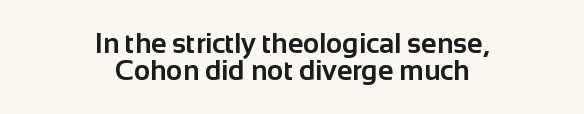
{"serif": "no", "italic": "no", "bold": "yes", "weight": "bold", "width": "normal", "stroke_contrast": "low", "x_height": "medium", "monospaced": "no", "underline": "no", "align": "center", "line_spacing": "tight", "line_spacing_ratio": 0.98, "letter_spacing": "normal", "letter_spacing_em": 0.0, "glyph_px": 28}
